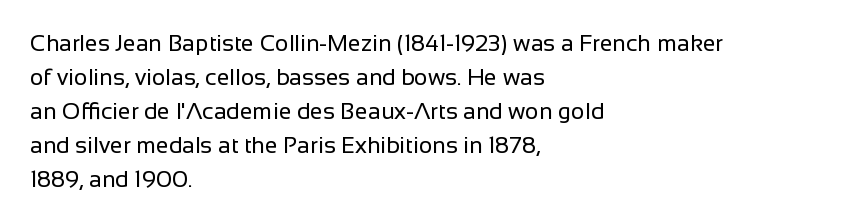
{"italic": "no", "bold": "no", "underline": "no", "align": "left", "line_spacing": "normal", "line_spacing_ratio": 1.48, "letter_spacing": "normal", "letter_spacing_em": 0.0, "glyph_px": 23}
